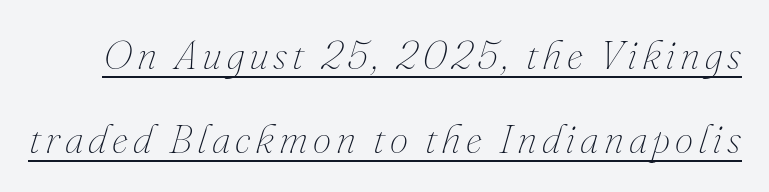
Each new line begins a long way beneath the previous one. This sample has the flowing, uneven cadence of proportional lettering. The passage shown is underscored from start to finish. Think standard paragraph weight, or any step lighter than that.
